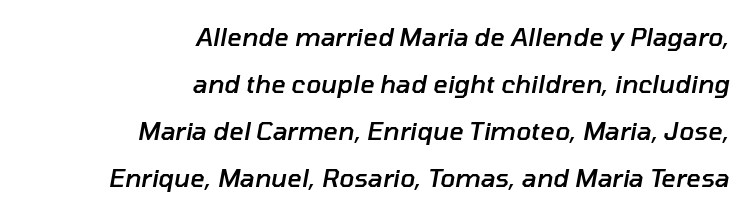
Emphasis by weight is partial: semibold. Each line ends at the same right margin while the left side varies. Only glyphs here, with clear space below each row. The gaps between neighbouring characters are ordinary and unremarkable. The face used here has a pronounced slope to its letters.
